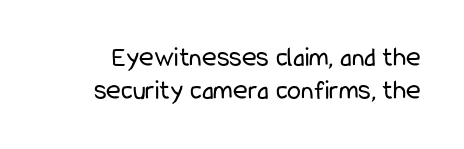
The image shows 28 px regular-weight, condensed sans-serif type, upright; set line spacing 1.19x, normal letter spacing, not underlined; low stroke contrast and a medium x-height.
